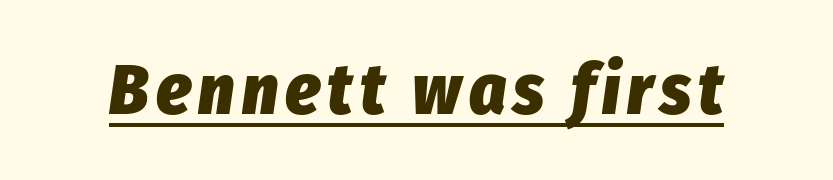
{"italic": "yes", "lean": "right", "slant_degrees": 8, "bold": "yes", "weight": "heavy", "width": "condensed", "stroke_contrast": "low", "x_height": "medium", "monospaced": "no", "underline": "yes", "glyph_px": 71}
